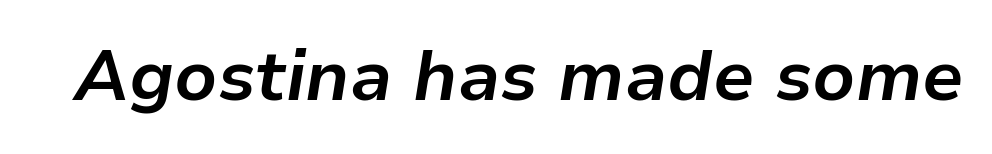
Think of a printed novel: that variable character pitch is what you see here. Observe the ordinary spacing: letters are neighbours, not strangers. A dark, heavy texture on the line: the type is bold. The string is rendered with underlining switched off. This sample uses an oblique cut, with every glyph tilted off the vertical.
